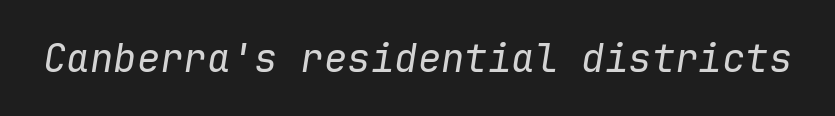
{"italic": "yes", "lean": "right", "slant_degrees": 9, "bold": "no", "weight": "regular", "width": "normal", "stroke_contrast": "low", "x_height": "medium", "monospaced": "yes", "underline": "no", "letter_spacing": "normal", "letter_spacing_em": 0.0, "glyph_px": 39}
